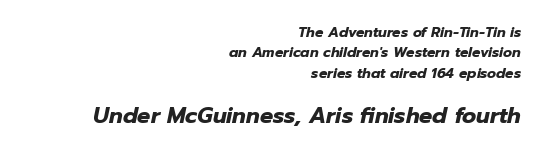
Larger block? The one below; the one above is distinctly smaller. What weight is shown? A full bold with thick strokes. Check the space under the baseline: it is left empty. The rendering uses a moderate line-height, typical for paragraphs.
